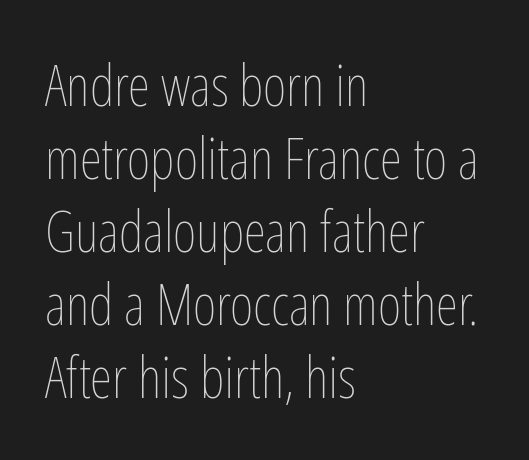
Q: Is the text bold? A: No.
Q: Is the text italic (slanted)? A: No, it is upright.
Q: Is the text underlined? A: No.
Q: How is the paragraph aligned? A: Left-aligned.
Q: Is the spacing between letters normal or unusually wide? A: Normal.
Q: Is the spacing between lines tight, normal or loose? A: Normal.
Q: Width (condensed, normal, or wide)? A: Condensed.
Q: Stroke contrast? A: Low.
Q: x-height? A: Medium.
Q: Monospaced? A: No.
